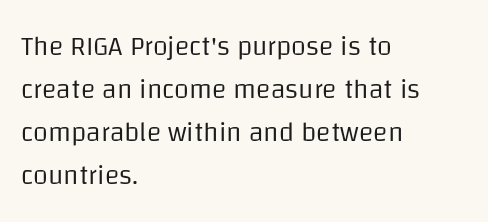
The image shows 27 px text type, upright; set left-aligned, normal line spacing (1.59x), normal letter spacing, not underlined.
